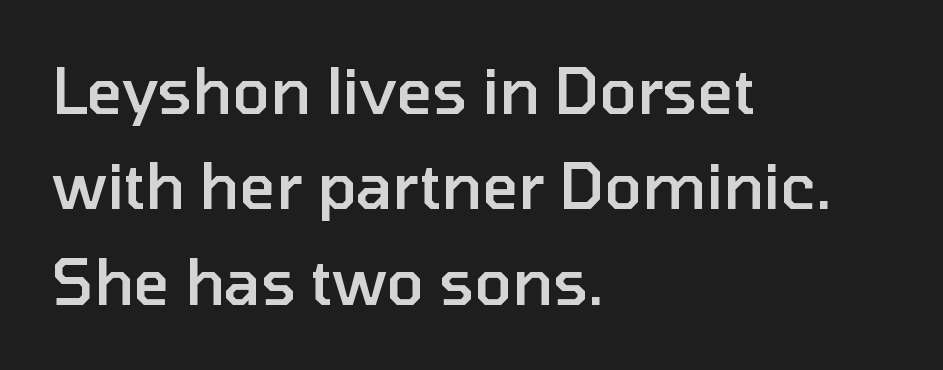
{"serif": "no", "italic": "no", "bold": "semi", "weight": "semibold", "width": "normal", "stroke_contrast": "low", "x_height": "medium", "monospaced": "no", "underline": "no", "align": "left", "line_spacing": "normal", "line_spacing_ratio": 1.54, "letter_spacing": "normal", "letter_spacing_em": 0.0, "glyph_px": 62}
